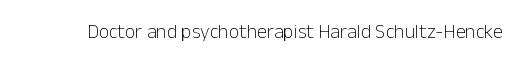
{"italic": "no", "bold": "no", "underline": "no", "letter_spacing": "normal", "letter_spacing_em": 0.0, "glyph_px": 20}
